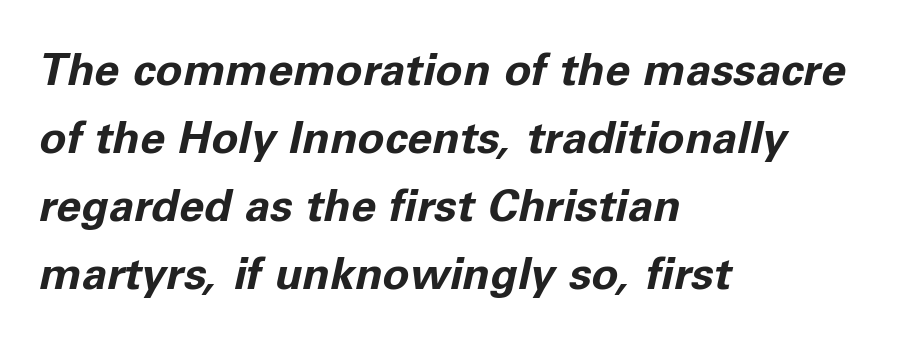
This sample has the flowing, uneven cadence of proportional lettering. Weight: bold. The foot of each line stays bare and open. Horizontal bands of white between lines are of average thickness. Reading down the block, your eye returns to a fixed left position each line.
